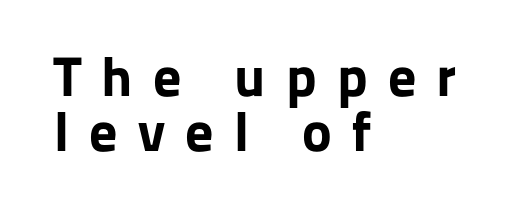
{"serif": "no", "italic": "no", "bold": "yes", "weight": "bold", "width": "normal", "stroke_contrast": "low", "x_height": "medium", "monospaced": "no", "underline": "no", "align": "left", "line_spacing": "tight", "line_spacing_ratio": 0.99, "letter_spacing": "wide", "letter_spacing_em": 0.36, "glyph_px": 56}
